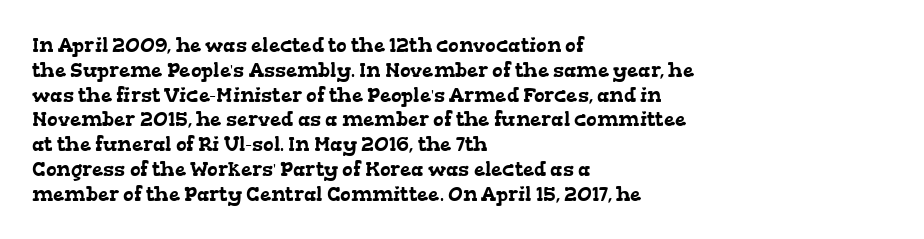
No word sits above an underline. The line texture is even and compact thanks to regular tracking. The ragged edge is on the right, which tells us the setting is flush left.
